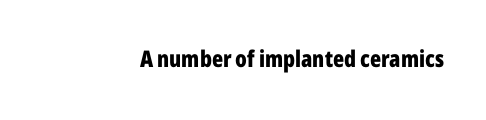
{"italic": "no", "bold": "yes", "underline": "no", "letter_spacing": "normal", "letter_spacing_em": 0.0, "glyph_px": 23}
